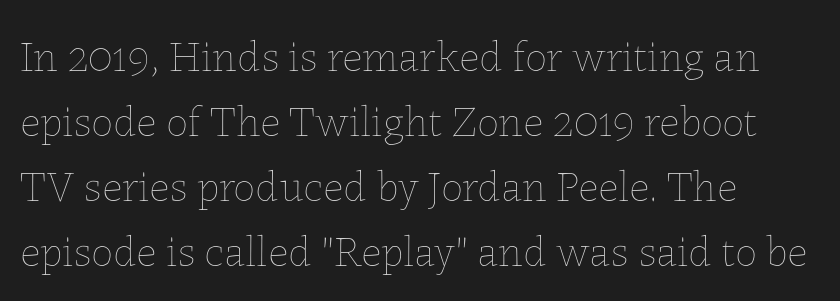
The image shows 44 px thin type, upright; set left-aligned, normal line spacing (1.48x), normal letter spacing, not underlined; low stroke contrast and a medium x-height.
